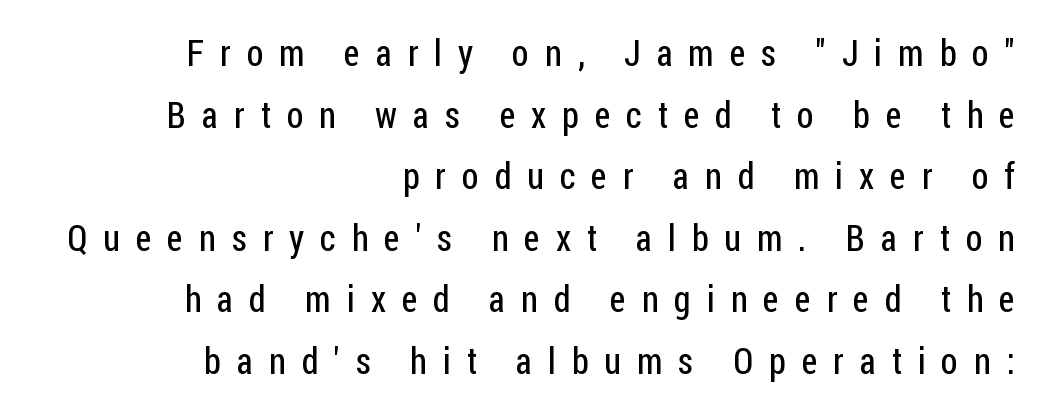
{"serif": "no", "italic": "no", "bold": "no", "weight": "regular", "width": "condensed", "stroke_contrast": "low", "x_height": "medium", "monospaced": "no", "underline": "no", "align": "right", "line_spacing_ratio": 1.71, "letter_spacing": "wide", "letter_spacing_em": 0.44, "glyph_px": 36}
